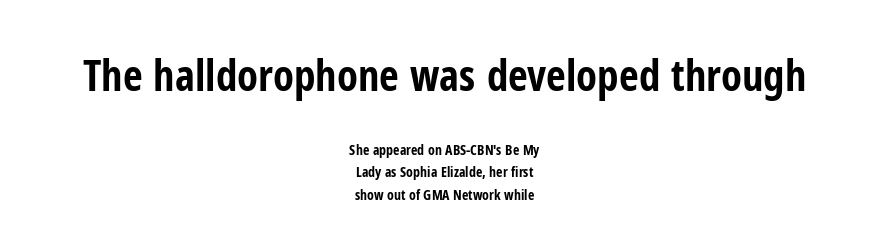
Q: Is the text bold? A: Yes.
Q: Is the text italic (slanted)? A: No, it is upright.
Q: Is the typeface a serif or a sans-serif typeface? A: Sans-serif.
Q: Is the text underlined? A: No.
Q: How is the paragraph aligned? A: Centered.
Q: Is the spacing between letters normal or unusually wide? A: Normal.
Q: Is the spacing between lines tight, normal or loose? A: Normal.
Q: Which block of text is set in a larger size, the first (top) or the second (bottom)? A: The first (top) one.
Q: Width (condensed, normal, or wide)? A: Condensed.
Q: Stroke contrast? A: Low.
Q: x-height? A: Medium.
Q: Monospaced? A: No.
